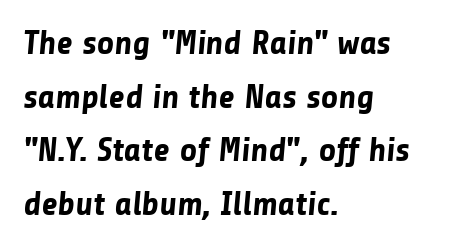
Q: Is the text bold? A: Yes.
Q: Is the typeface a serif or a sans-serif typeface? A: Sans-serif.
Q: Is the text underlined? A: No.
Q: How is the paragraph aligned? A: Left-aligned.
Q: Is the spacing between letters normal or unusually wide? A: Normal.
Q: Is the spacing between lines tight, normal or loose? A: Normal.
Q: Width (condensed, normal, or wide)? A: Normal.
Q: Stroke contrast? A: Low.
Q: x-height? A: Medium.
Q: Monospaced? A: No.
